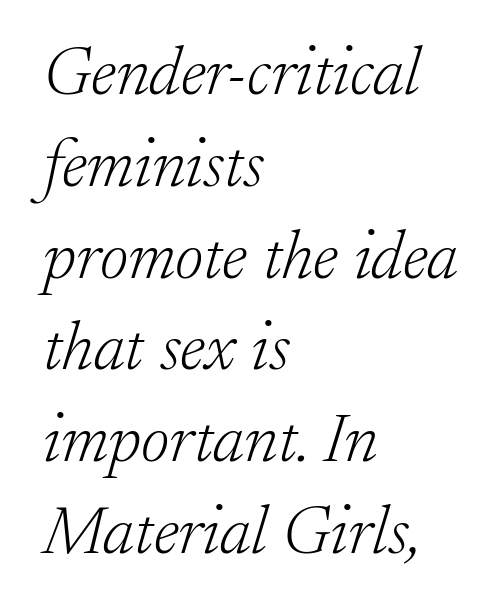
Would a proofreader flag this as italicized? Yes. Between one letter and the next there's only the usual sliver of space. A student would call this left alignment; a typographer would say flush left, rag right. The leading is moderate, giving the passage an even texture. Classification — serif.
